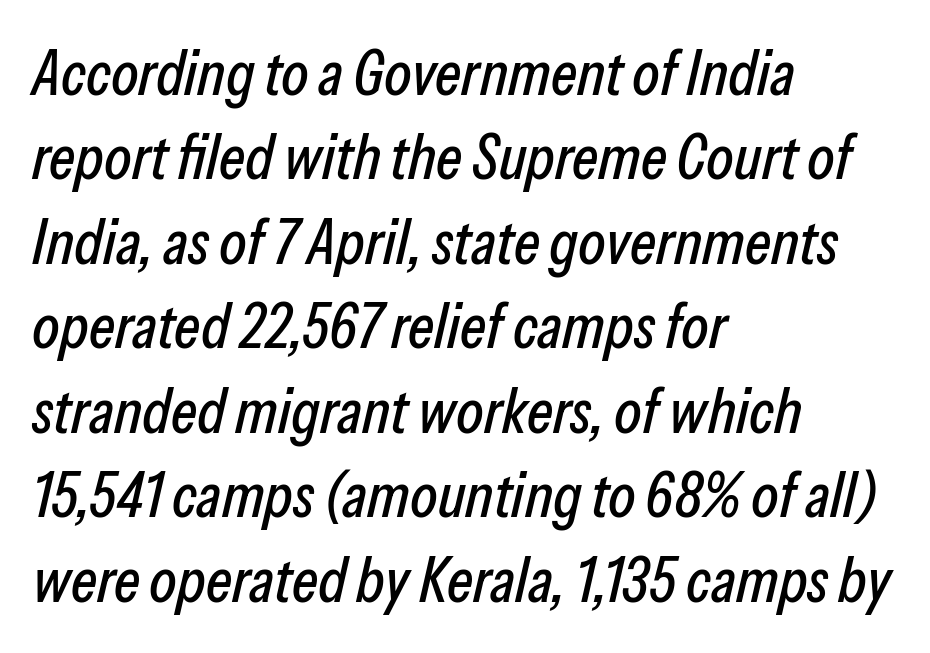
The image shows 63 px condensed type, italic (leaning right); set left-aligned, normal line spacing (1.34x), normal letter spacing, not underlined; low stroke contrast and a medium x-height.
